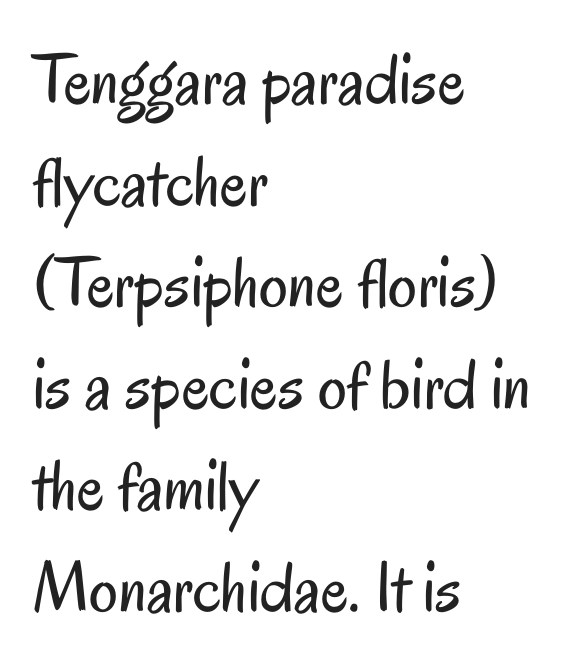
Q: Is the text bold? A: No.
Q: Is the text italic (slanted)? A: No, it is upright.
Q: Is the typeface a serif or a sans-serif typeface? A: Sans-serif.
Q: Is the text underlined? A: No.
Q: How is the paragraph aligned? A: Left-aligned.
Q: Is the spacing between letters normal or unusually wide? A: Normal.
Q: Is the spacing between lines tight, normal or loose? A: Normal.
Q: Width (condensed, normal, or wide)? A: Condensed.
Q: Stroke contrast? A: Low.
Q: x-height? A: Small.
Q: Monospaced? A: No.
